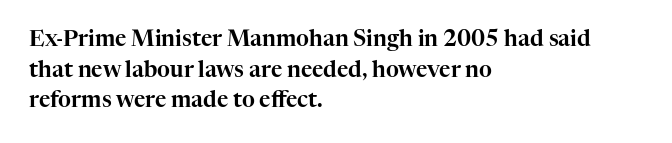
If you drew a line through each stem, it would be perfectly vertical. Honestly, the letter spacing is just normal — you wouldn't notice it. The words here are not underlined. Notice how the passage keeps a crisp vertical edge on the left only. Interline gaps are of average width in this sample.
